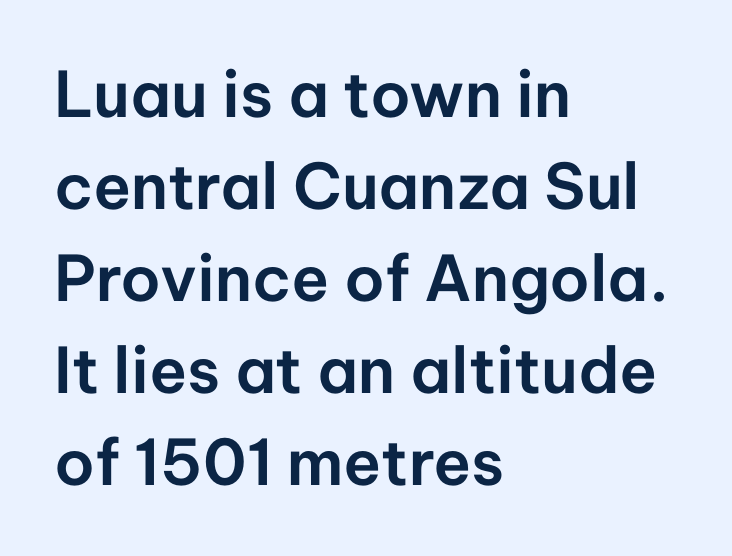
The image shows 63 px sans-serif type, upright; set left-aligned, normal line spacing (1.46x), normal letter spacing, not underlined; low stroke contrast and a medium x-height.
